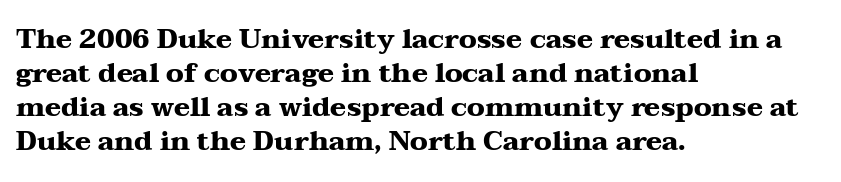
Q: Is the text bold? A: Yes.
Q: Is the text italic (slanted)? A: No, it is upright.
Q: Is the text underlined? A: No.
Q: How is the paragraph aligned? A: Left-aligned.
Q: Is the spacing between letters normal or unusually wide? A: Normal.
Q: Is the spacing between lines tight, normal or loose? A: Normal.
